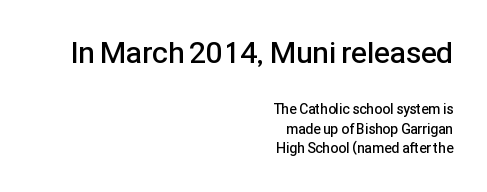
{"serif": "no", "italic": "no", "bold": "semi", "weight": "semibold", "width": "normal", "stroke_contrast": "low", "x_height": "medium", "monospaced": "no", "underline": "no", "align": "right", "line_spacing": "normal", "line_spacing_ratio": 1.4, "letter_spacing": "normal", "letter_spacing_em": 0.0, "larger_block": "first", "size_ratio": 2.14, "glyph_px": 30}
